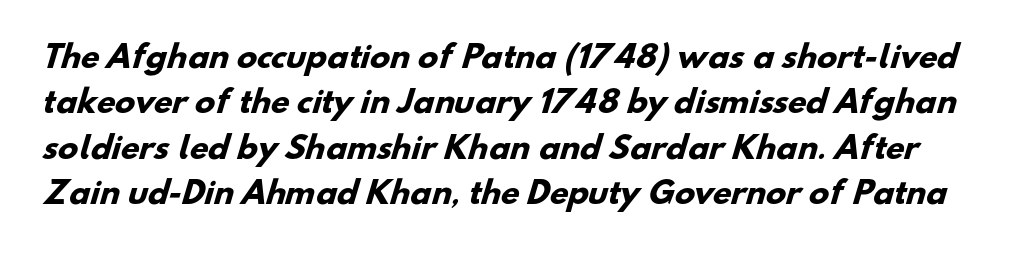
{"serif": "no", "bold": "yes", "weight": "heavy", "width": "normal", "stroke_contrast": "low", "x_height": "small", "monospaced": "no", "underline": "no", "line_spacing": "normal", "line_spacing_ratio": 1.51, "letter_spacing": "normal", "letter_spacing_em": 0.0, "glyph_px": 30}
